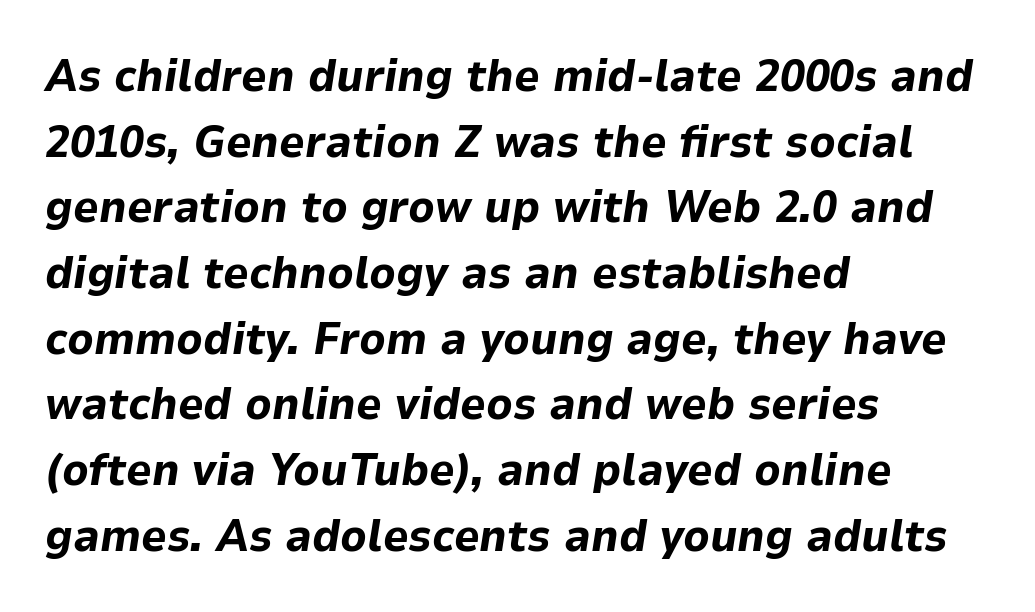
The typesetter chose a ragged-right arrangement here. No extra tracking has been applied to these lines. Normally led — the rows are evenly, conventionally spaced. Check under the words: just untouched page. Think of a printed novel: that variable character pitch is what you see here. Style check: oblique.
